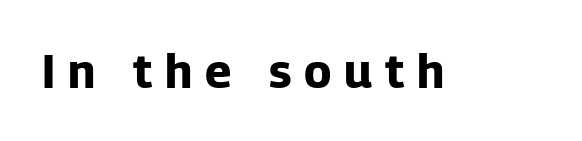
{"serif": "no", "italic": "no", "bold": "yes", "weight": "bold", "width": "normal", "stroke_contrast": "low", "x_height": "medium", "monospaced": "no", "underline": "no", "letter_spacing": "wide", "letter_spacing_em": 0.27, "glyph_px": 47}
